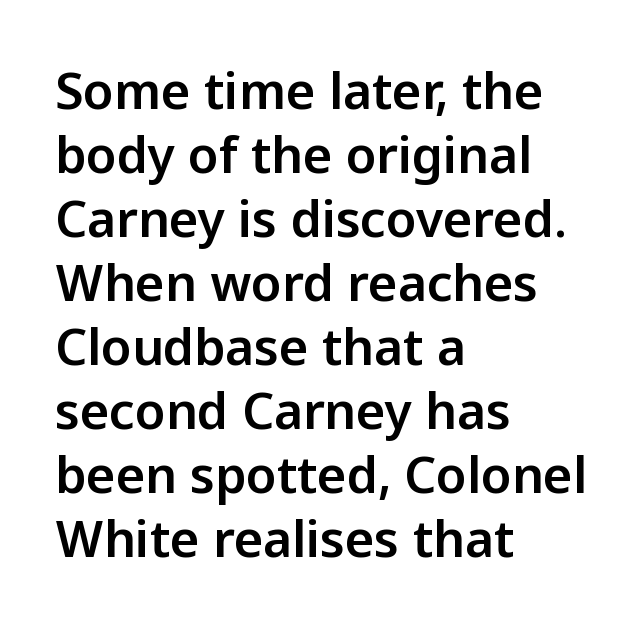
The image shows 50 px sans-serif type, upright; set left-aligned, normal line spacing (1.28x), normal letter spacing, not underlined; low stroke contrast and a medium x-height.
